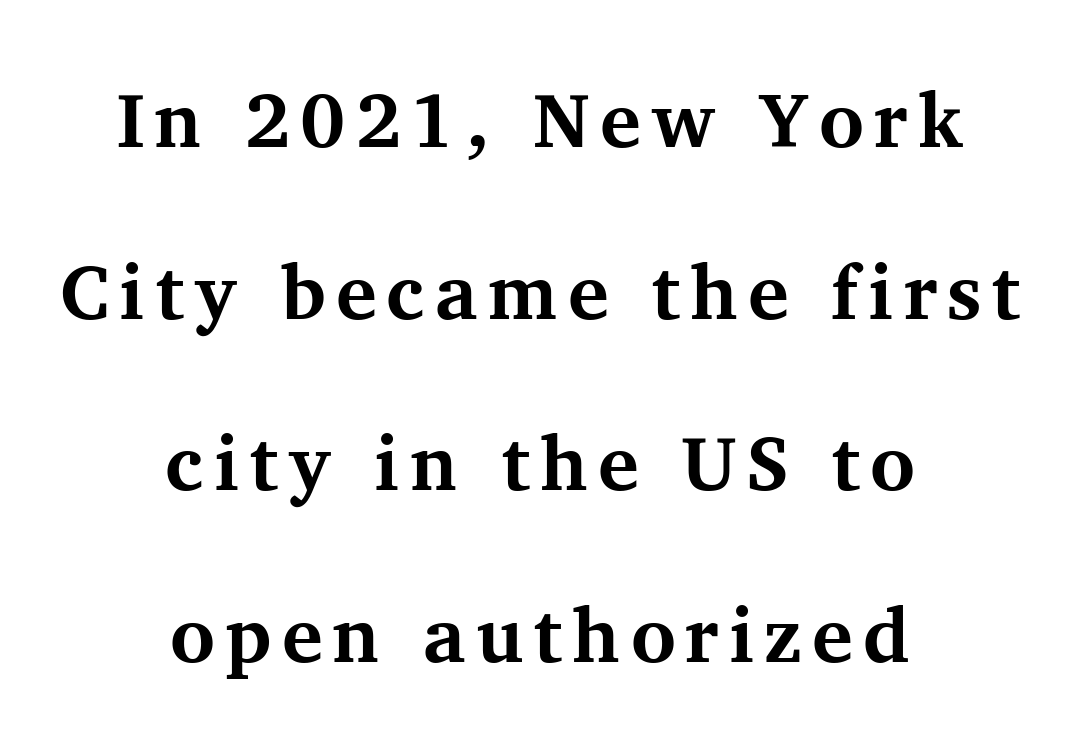
Q: Is the text bold? A: Yes.
Q: Is the text italic (slanted)? A: No, it is upright.
Q: Is the typeface a serif or a sans-serif typeface? A: Serif.
Q: Is the text underlined? A: No.
Q: How is the paragraph aligned? A: Centered.
Q: Is the spacing between lines tight, normal or loose? A: Loose.
Q: Width (condensed, normal, or wide)? A: Normal.
Q: Stroke contrast? A: Medium.
Q: x-height? A: Medium.
Q: Monospaced? A: No.
